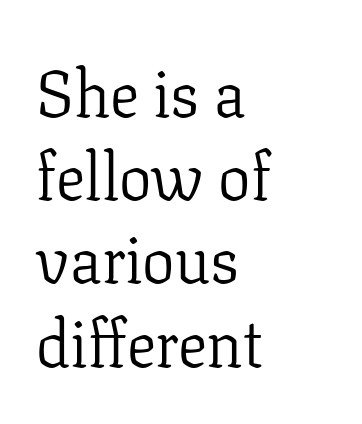
This is not heavy type; no bold has been used. The designer left line spacing at the default. Plain, unruled lines of type. Spacing verdict: proportional, widths tailored to each character. Nope, not italic — everything's standing straight.
